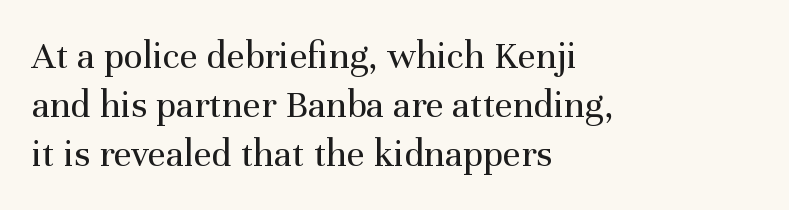
The image shows 40 px regular-weight serif type, upright; set left-aligned, line spacing 1.23x, normal letter spacing, not underlined; medium stroke contrast and a medium x-height.
